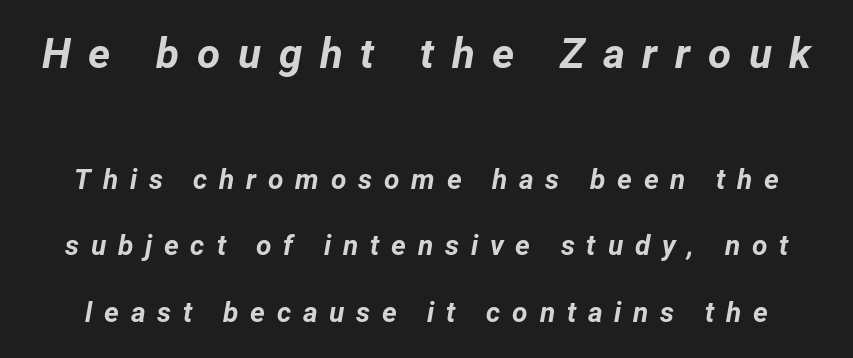
Q: Is the text bold? A: Yes.
Q: Is the text italic (slanted)? A: Yes, it leans right by about 12 degrees.
Q: Is the text underlined? A: No.
Q: Is the spacing between letters normal or unusually wide? A: Unusually wide.
Q: Is the spacing between lines tight, normal or loose? A: Loose.
Q: Which block of text is set in a larger size, the first (top) or the second (bottom)? A: The first (top) one.
Q: Width (condensed, normal, or wide)? A: Normal.
Q: Stroke contrast? A: Low.
Q: x-height? A: Medium.
Q: Monospaced? A: No.
